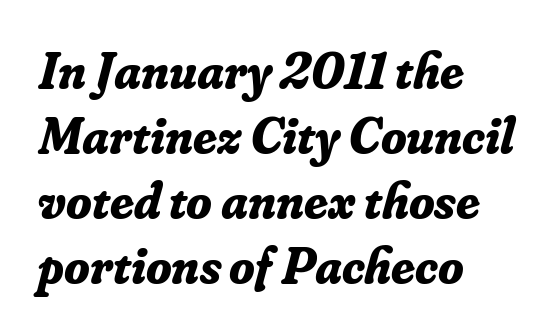
The space directly below the letters is spotless. The passage shown is typed in a proportional face where columns would drift. Slanted lettering throughout. Glyph-to-glyph distance matches everyday printed text.
